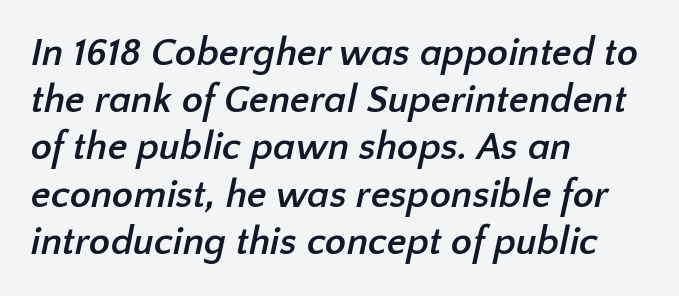
The image shows 39 px semibold sans-serif type; set left-aligned, line spacing 1.21x, normal letter spacing, not underlined; low stroke contrast and a medium x-height.
